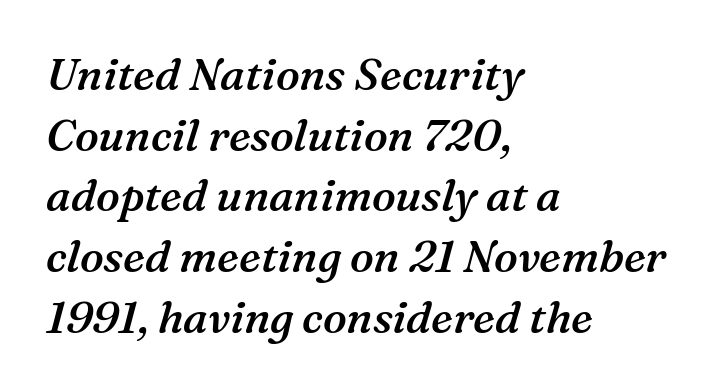
The setting favours the left margin, as ordinary paragraphs usually do. Regarding leading, the lines here are spaced in the standard way. The glyphs are unaccompanied by any horizontal stroke below them. Do the characters align in a grid? No, the font is proportional. Weight: semibold (demi).
